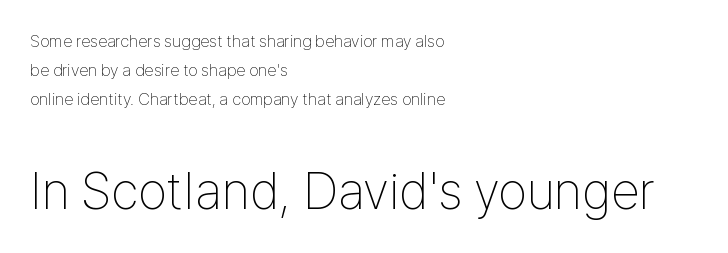
The compositor pushed each line to the left boundary. Anything drawn beneath the words? Only blank space. Whoever set this made the second block the dominant, larger element. Bold? No — there's no thickening of the strokes. Each letter's strokes conclude bluntly, with no projecting serifs.
